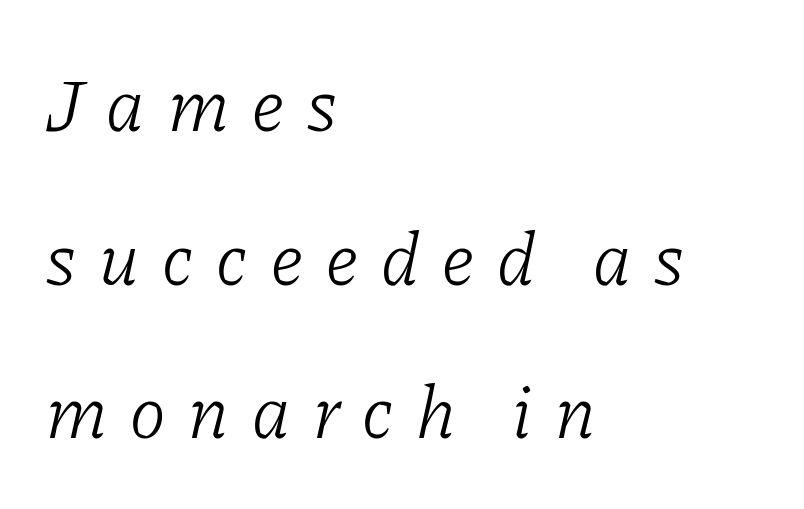
Yep, that's italic — everything's leaning. Lines of text with bare space underneath. The font family rendered here belongs to the serif group. Looks like regular typesetting: each glyph gets only the width it needs.
